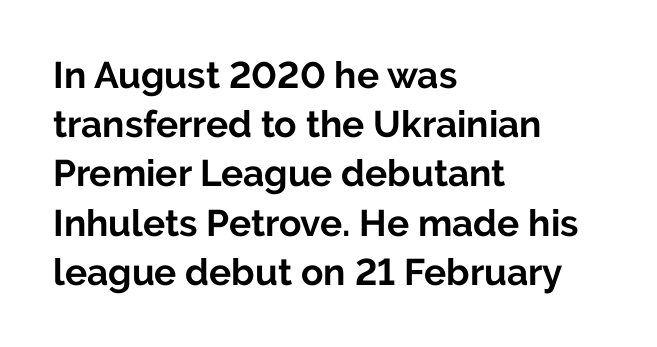
The image shows 37 px bold sans-serif type, upright; set left-aligned, normal line spacing (1.33x), normal letter spacing, not underlined; low stroke contrast and a medium x-height.
